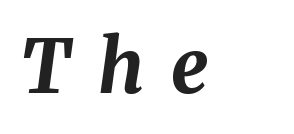
Q: Is the text bold? A: Yes.
Q: Is the text italic (slanted)? A: Yes, it leans right by about 8 degrees.
Q: Is the text underlined? A: No.
Q: How is the paragraph aligned? A: Left-aligned.
Q: Is the spacing between letters normal or unusually wide? A: Unusually wide.
Q: Width (condensed, normal, or wide)? A: Normal.
Q: Stroke contrast? A: Medium.
Q: x-height? A: Medium.
Q: Monospaced? A: No.
